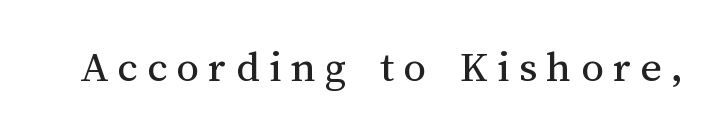
{"italic": "no", "bold": "no", "weight": "regular", "width": "normal", "stroke_contrast": "medium", "x_height": "medium", "monospaced": "no", "underline": "no", "letter_spacing": "wide", "letter_spacing_em": 0.21, "glyph_px": 45}
